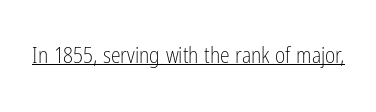
Q: Is the text bold? A: No.
Q: Is the text italic (slanted)? A: No, it is upright.
Q: Is the text underlined? A: Yes.
Q: Is the spacing between letters normal or unusually wide? A: Normal.
